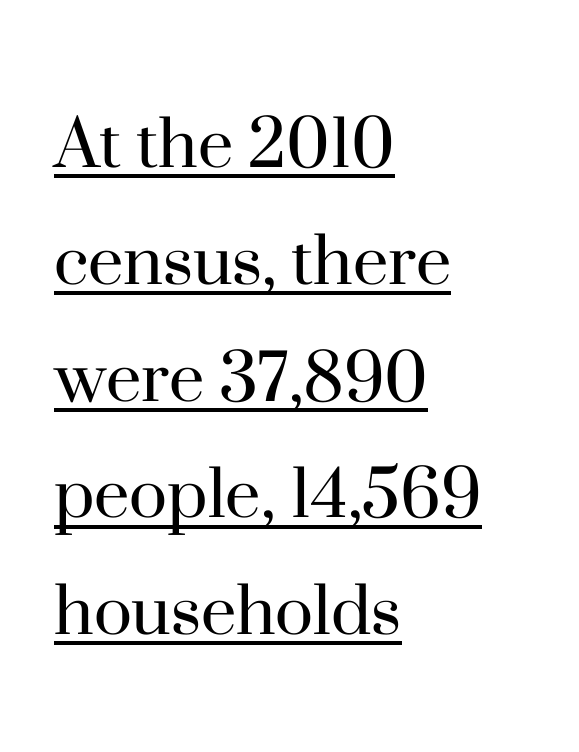
Q: Is the text bold? A: No.
Q: Is the text italic (slanted)? A: No, it is upright.
Q: Is the typeface a serif or a sans-serif typeface? A: Serif.
Q: Is the text underlined? A: Yes.
Q: How is the paragraph aligned? A: Left-aligned.
Q: Is the spacing between letters normal or unusually wide? A: Normal.
Q: Is the spacing between lines tight, normal or loose? A: Normal.
Q: Width (condensed, normal, or wide)? A: Normal.
Q: Stroke contrast? A: High.
Q: x-height? A: Small.
Q: Monospaced? A: No.
